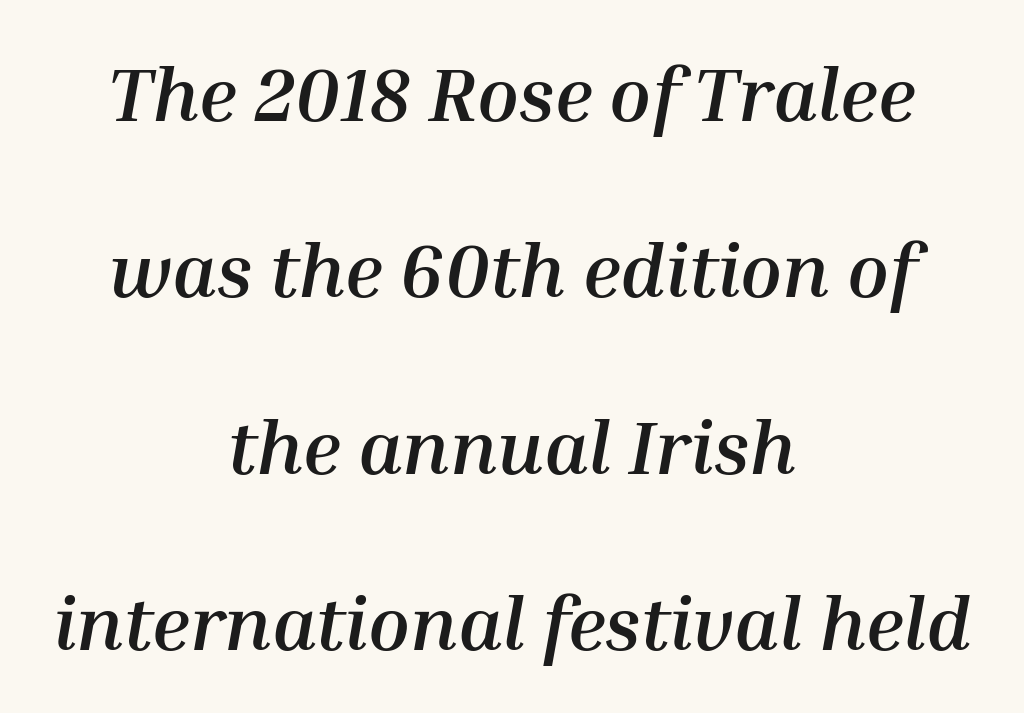
The image shows 76 px semibold type, italic (leaning right); set centered, loose line spacing (2.32x), normal letter spacing, not underlined; medium stroke contrast and a medium x-height.
